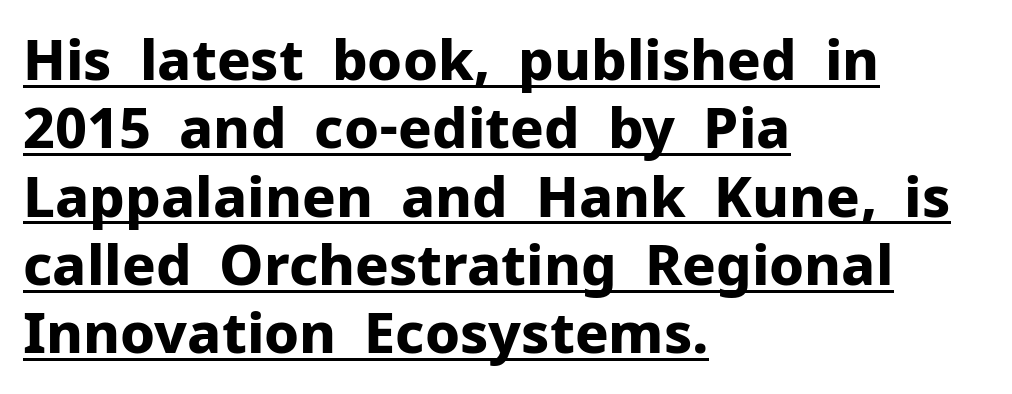
Q: Is the text bold? A: Yes.
Q: Is the text italic (slanted)? A: No, it is upright.
Q: Is the typeface a serif or a sans-serif typeface? A: Sans-serif.
Q: Is the text underlined? A: Yes.
Q: How is the paragraph aligned? A: Left-aligned.
Q: Is the spacing between letters normal or unusually wide? A: Normal.
Q: Width (condensed, normal, or wide)? A: Normal.
Q: Stroke contrast? A: Low.
Q: x-height? A: Medium.
Q: Monospaced? A: No.
